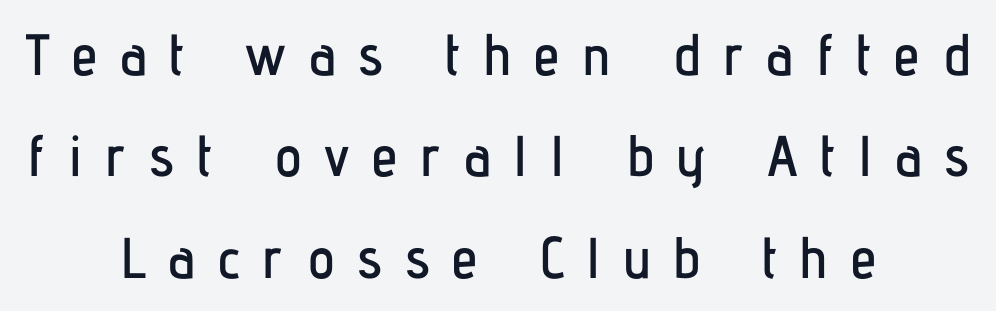
The letterforms stand isolated, each surrounded by extra space. The typeface chosen for these lines omits serifs. Each row of text sits above clean, open space. Posture: straight, roman, zero tilt. A student would call this center alignment; a typographer would say set centered. Here the designer chose a conventional face with non-uniform glyph widths.
